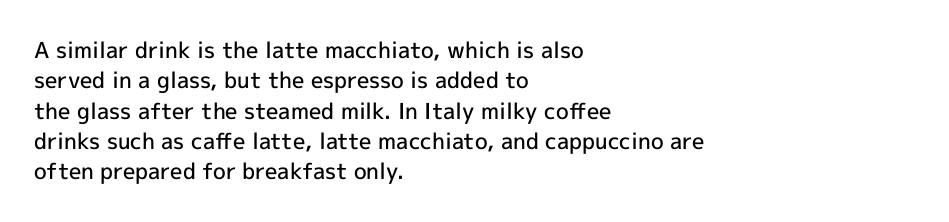
The image shows 22 px text type, upright; set left-aligned, normal line spacing (1.38x), normal letter spacing, not underlined.
